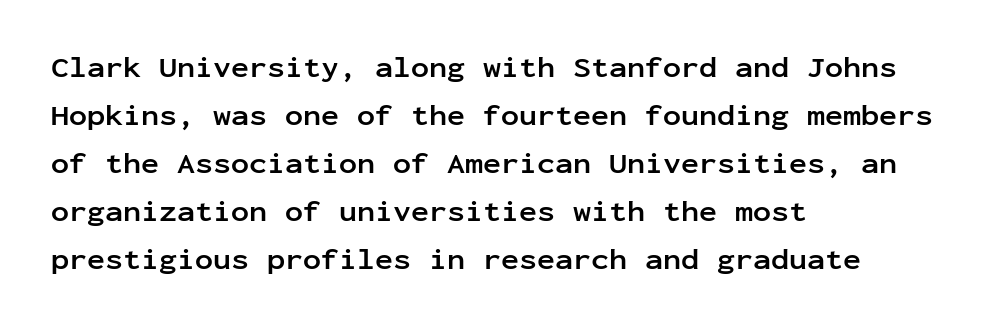
The image shows 30 px semibold sans-serif type, upright, monospaced; set left-aligned, normal line spacing (1.6x), normal letter spacing, not underlined; low stroke contrast and a medium x-height.
